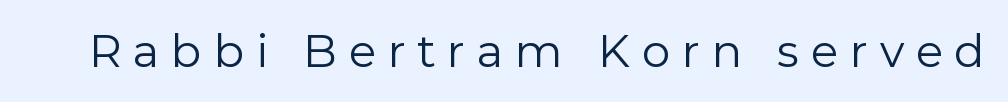
The image shows 45 px regular-weight sans-serif type, upright; set unusually wide letter spacing (+0.26 em), not underlined; low stroke contrast and a medium x-height.
